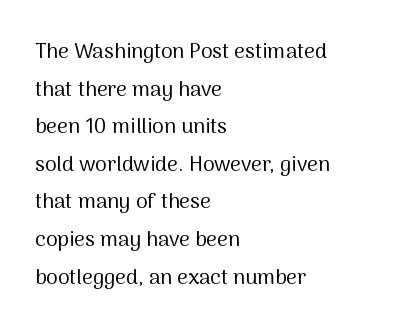
Q: Is the text bold? A: No.
Q: Is the text italic (slanted)? A: No, it is upright.
Q: Is the text underlined? A: No.
Q: How is the paragraph aligned? A: Left-aligned.
Q: Is the spacing between letters normal or unusually wide? A: Normal.
